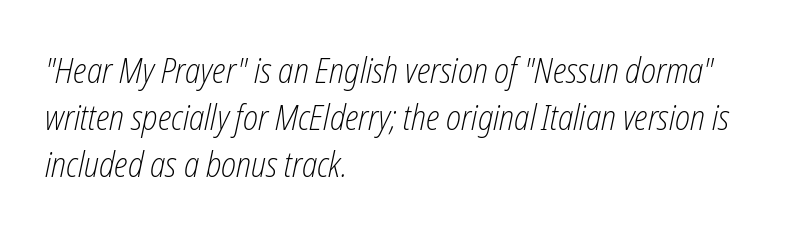
The image shows 35 px light, condensed type, italic (leaning right); set left-aligned, normal line spacing (1.35x), normal letter spacing, not underlined; low stroke contrast and a medium x-height.
